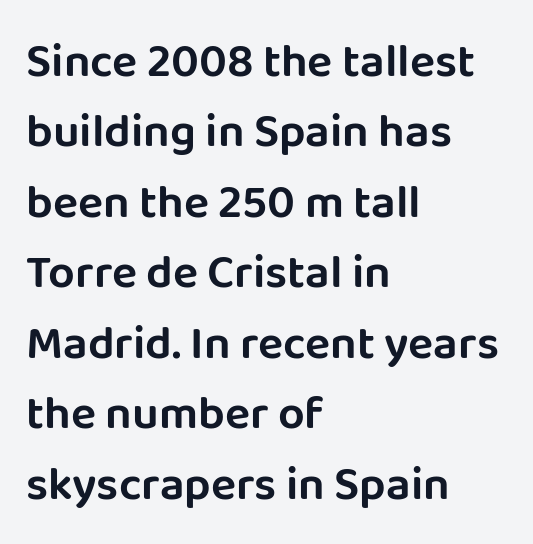
Q: Is the text italic (slanted)? A: No, it is upright.
Q: Is the typeface a serif or a sans-serif typeface? A: Sans-serif.
Q: Is the text underlined? A: No.
Q: How is the paragraph aligned? A: Left-aligned.
Q: Is the spacing between letters normal or unusually wide? A: Normal.
Q: Is the spacing between lines tight, normal or loose? A: Normal.
Q: Width (condensed, normal, or wide)? A: Normal.
Q: Stroke contrast? A: Low.
Q: x-height? A: Large.
Q: Monospaced? A: No.
